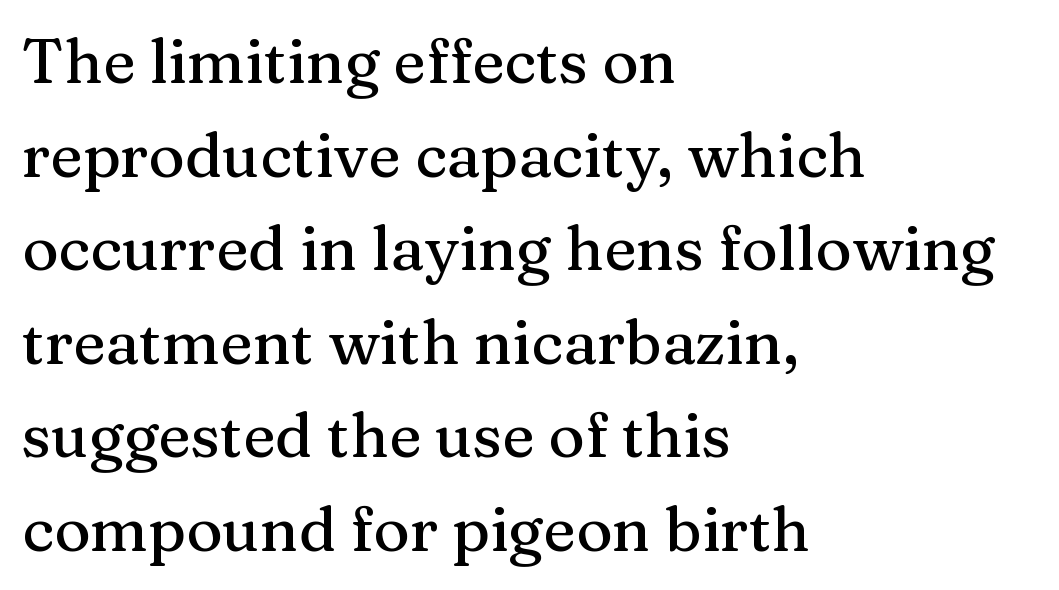
Inter-character spacing is left at the font's built-in metrics. The passage shown is typed in a proportional face where columns would drift. The letters stand straight up with perfectly vertical stems. Serifs: yes, visible at the terminals of the letterforms. The strip under each line holds only bare page.
